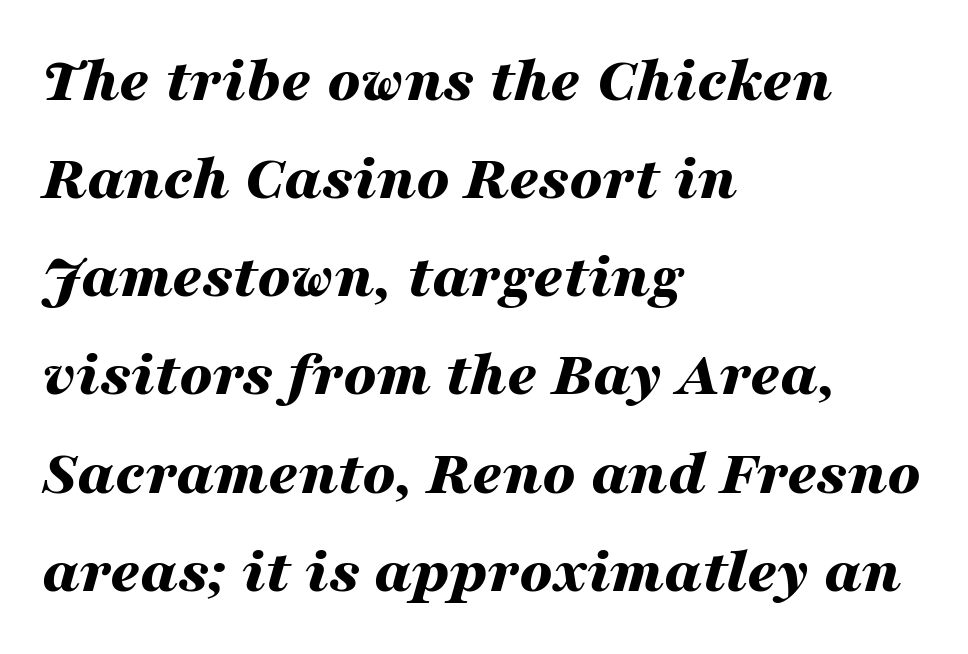
Q: Is the text bold? A: Yes.
Q: Is the text italic (slanted)? A: Yes, it leans right by about 16 degrees.
Q: Is the text underlined? A: No.
Q: How is the paragraph aligned? A: Left-aligned.
Q: Is the spacing between letters normal or unusually wide? A: Normal.
Q: Is the spacing between lines tight, normal or loose? A: Normal.
Q: Width (condensed, normal, or wide)? A: Wide.
Q: Stroke contrast? A: Medium.
Q: x-height? A: Medium.
Q: Monospaced? A: No.
